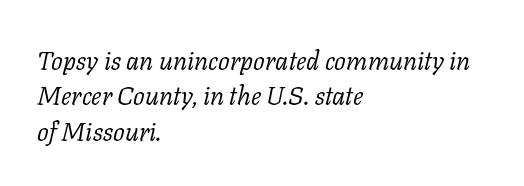
Each new line begins a customary step beneath the previous one. The gaps between neighbouring characters are ordinary and unremarkable. The space directly below the letters is spotless. Weight: not bold — regular or lighter. Alignment: flush left.
